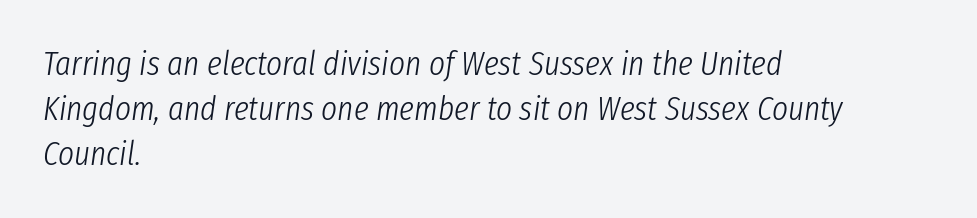
Q: Is the text bold? A: No.
Q: Is the text italic (slanted)? A: Yes, it leans right by about 8 degrees.
Q: Is the text underlined? A: No.
Q: How is the paragraph aligned? A: Left-aligned.
Q: Is the spacing between letters normal or unusually wide? A: Normal.
Q: Is the spacing between lines tight, normal or loose? A: Normal.
Q: Width (condensed, normal, or wide)? A: Condensed.
Q: Stroke contrast? A: Low.
Q: x-height? A: Medium.
Q: Monospaced? A: No.
